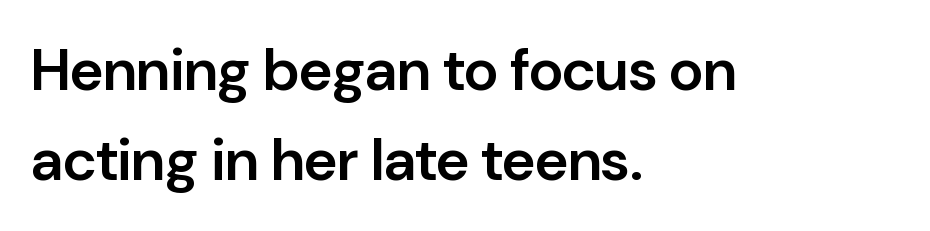
The image shows 59 px semibold sans-serif type, upright; set left-aligned, normal line spacing (1.53x), normal letter spacing, not underlined; low stroke contrast and a medium x-height.
